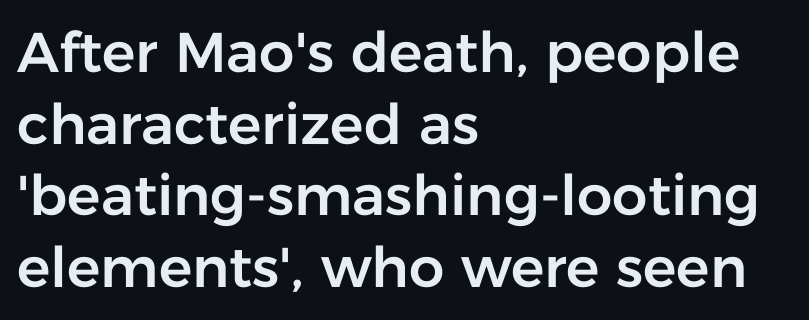
The image shows 56 px sans-serif type, upright; set left-aligned, normal line spacing (1.28x), normal letter spacing, not underlined; low stroke contrast and a medium x-height.
